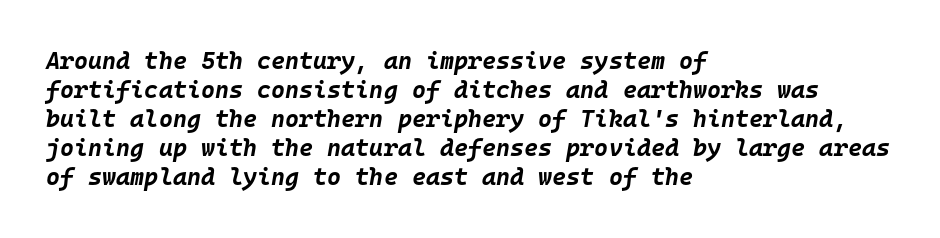
The face used here has the dense, thick strokes of a bold. The compositor pushed each line to the left boundary. Does extra space separate the letters? No, they use regular spacing. Tall strokes in this sample are angled rather than plumb.
